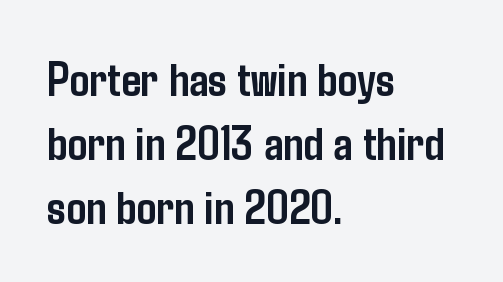
How heavy is the stroke? Heavy — this is a bold. The typeface chosen for these lines omits serifs. Designer's note — italics off, roman on. Nobody drew a line under any word here. The letterforms sit shoulder to shoulder at normal distance.
